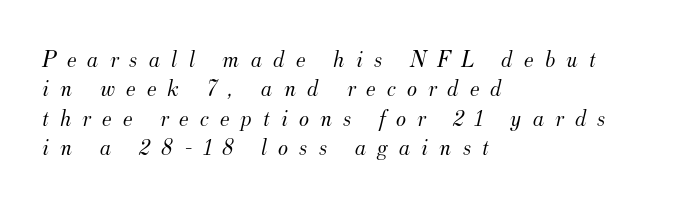
{"italic": "yes", "lean": "right", "slant_degrees": 12, "bold": "no", "underline": "no", "align": "left", "line_spacing_ratio": 1.22, "letter_spacing": "wide", "letter_spacing_em": 0.46, "glyph_px": 24}
